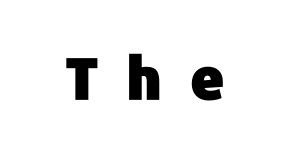
Q: Is the text italic (slanted)? A: No, it is upright.
Q: Is the typeface a serif or a sans-serif typeface? A: Sans-serif.
Q: Is the text underlined? A: No.
Q: Is the spacing between letters normal or unusually wide? A: Unusually wide.
Q: Width (condensed, normal, or wide)? A: Normal.
Q: Stroke contrast? A: Low.
Q: x-height? A: Medium.
Q: Monospaced? A: No.
